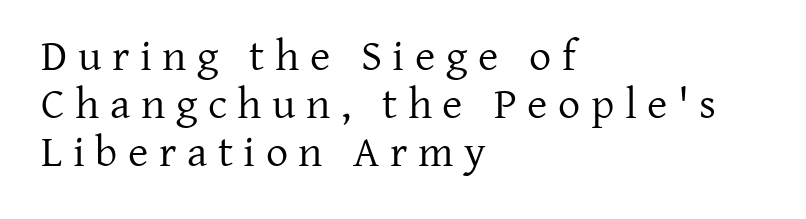
{"serif": "yes", "italic": "no", "bold": "no", "weight": "regular", "width": "normal", "stroke_contrast": "low", "x_height": "medium", "monospaced": "no", "underline": "no", "align": "left", "line_spacing": "tight", "line_spacing_ratio": 1.09, "letter_spacing": "wide", "letter_spacing_em": 0.24, "glyph_px": 44}
